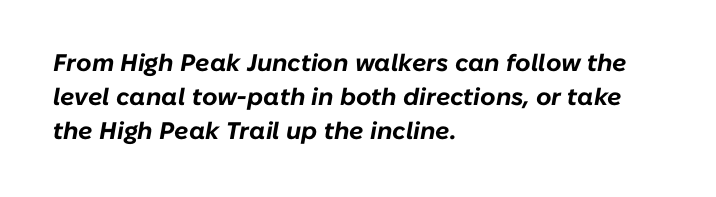
Plenty of ink on the page — the face is bold. Unmarked baselines from the first word to the last. Baseline-to-baseline distance is the conventional proportion of letter height. The passage shown leans; its letterforms are oblique. Letter spacing: default.
